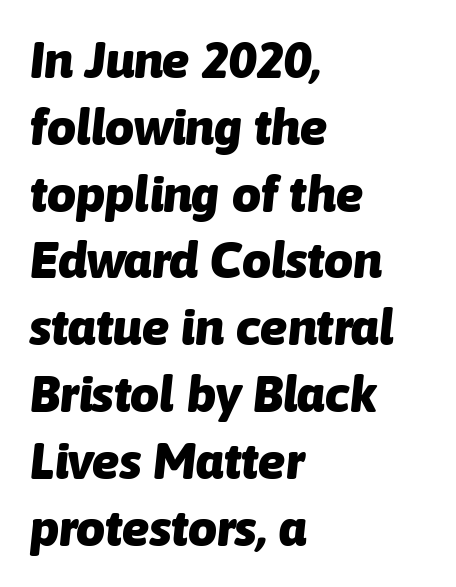
The image shows 51 px heavy type, italic (leaning right); set left-aligned, normal line spacing (1.31x), normal letter spacing, not underlined; low stroke contrast and a medium x-height.
